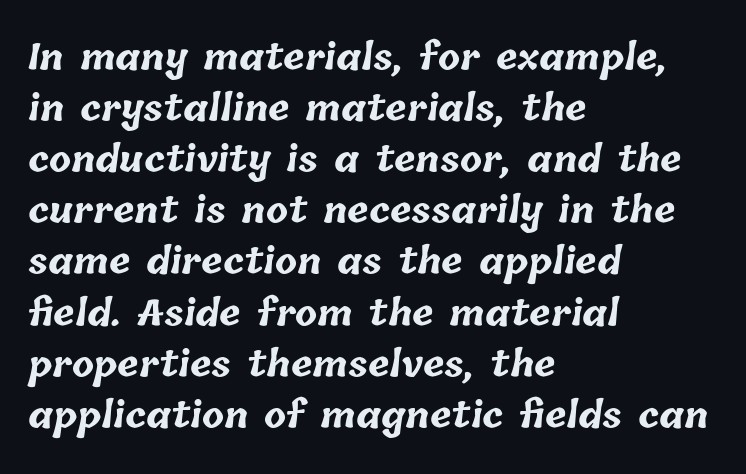
Q: Is the text bold? A: Yes.
Q: Is the text underlined? A: No.
Q: How is the paragraph aligned? A: Left-aligned.
Q: Is the spacing between letters normal or unusually wide? A: Normal.
Q: Is the spacing between lines tight, normal or loose? A: Normal.
Q: Width (condensed, normal, or wide)? A: Normal.
Q: Stroke contrast? A: Low.
Q: x-height? A: Medium.
Q: Monospaced? A: No.
